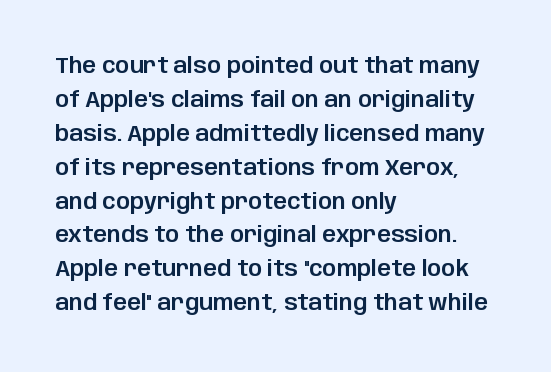
The image shows 22 px text type, upright; set left-aligned, normal line spacing (1.54x), normal letter spacing, not underlined.
